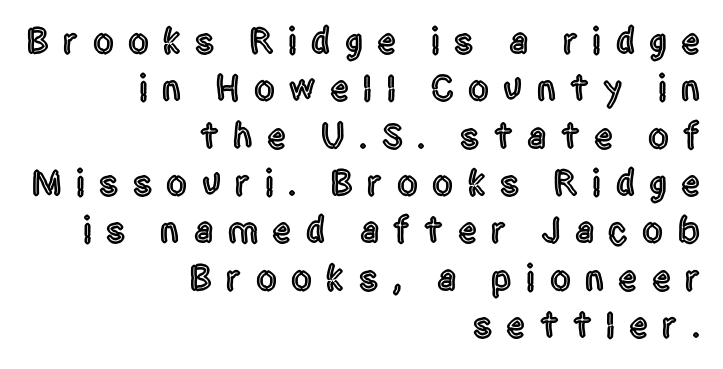
The image shows 37 px condensed sans-serif type, upright; set right-aligned, normal line spacing (1.28x), unusually wide letter spacing (+0.39 em), not underlined; a large x-height.
